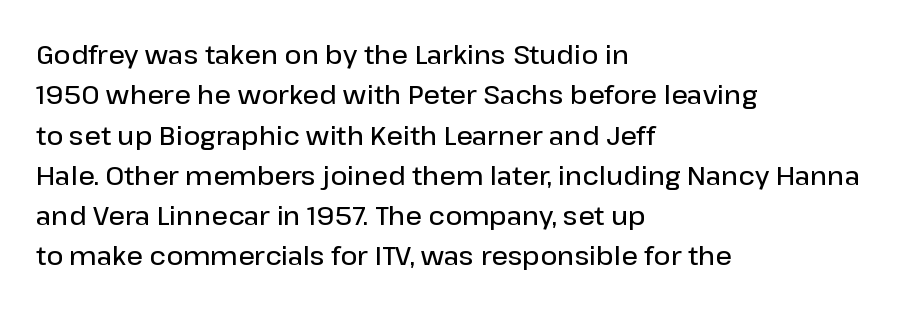
{"italic": "no", "bold": "semi", "underline": "no", "align": "left", "line_spacing": "normal", "line_spacing_ratio": 1.55, "letter_spacing": "normal", "letter_spacing_em": 0.0, "glyph_px": 26}
